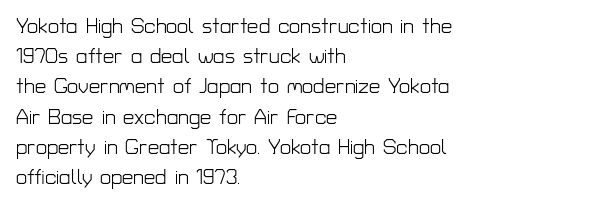
{"italic": "no", "bold": "no", "underline": "no", "align": "left", "line_spacing": "normal", "line_spacing_ratio": 1.51, "letter_spacing": "normal", "letter_spacing_em": 0.0, "glyph_px": 20}
